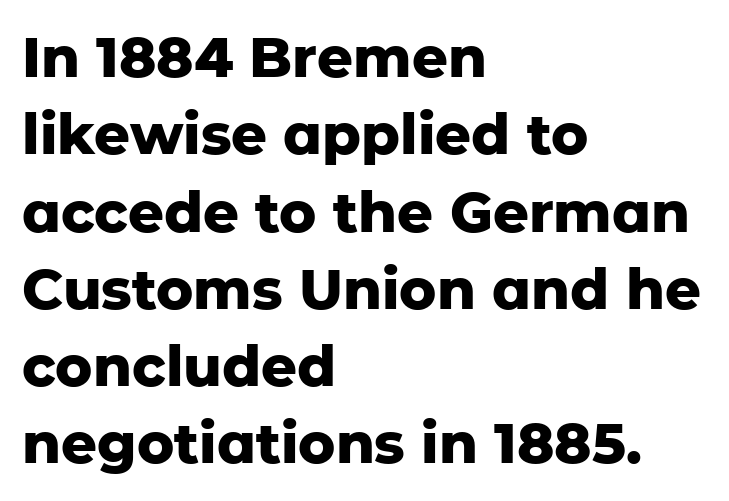
Q: Is the text bold? A: Yes.
Q: Is the text italic (slanted)? A: No, it is upright.
Q: Is the typeface a serif or a sans-serif typeface? A: Sans-serif.
Q: Is the text underlined? A: No.
Q: How is the paragraph aligned? A: Left-aligned.
Q: Is the spacing between letters normal or unusually wide? A: Normal.
Q: Is the spacing between lines tight, normal or loose? A: Normal.
Q: Width (condensed, normal, or wide)? A: Normal.
Q: Stroke contrast? A: Low.
Q: x-height? A: Medium.
Q: Monospaced? A: No.
